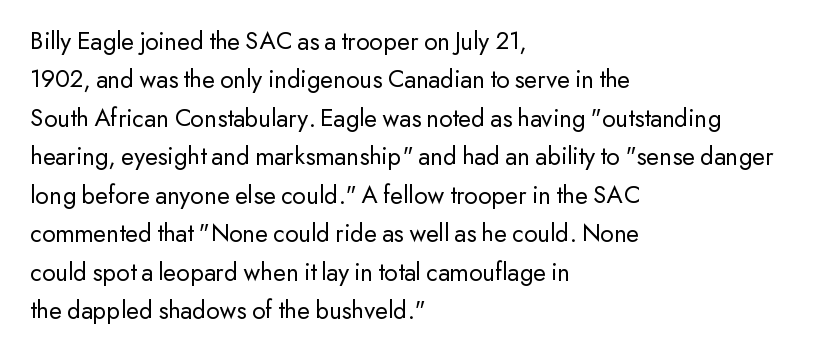
Leftover space on each line is placed entirely after the last word. The font sits on the lighter half of the weight spectrum, regular included. Here the glyphs are tracked normally, forming tight word shapes. Evenly set lines give the paragraph a standard silhouette. The area under the type is left untouched. The letters stand upright; this is a roman face.
